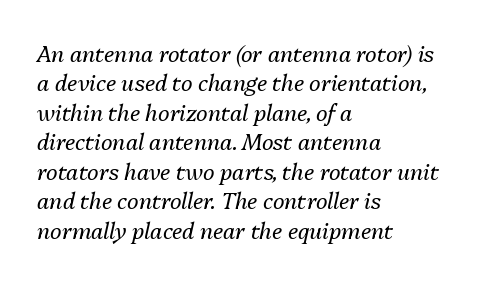
The image shows 22 px text type, italic (leaning right); set left-aligned, normal line spacing (1.34x), normal letter spacing, not underlined.
